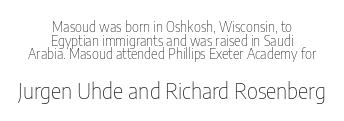
Letters rest on an invisible, unmarked baseline. The second block has been scaled up relative to the first. The lines are packed closely together with very little leading. Heft: none added — not bold. Tracking value appears to be zero — textbook default spacing.
